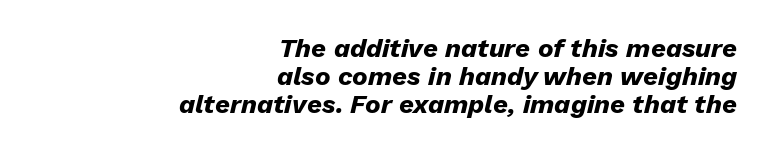
Q: Is the text bold? A: Yes.
Q: Is the text italic (slanted)? A: Yes, it leans right by about 13 degrees.
Q: Is the text underlined? A: No.
Q: How is the paragraph aligned? A: Right-aligned.
Q: Is the spacing between letters normal or unusually wide? A: Normal.
Q: Is the spacing between lines tight, normal or loose? A: Tight.
